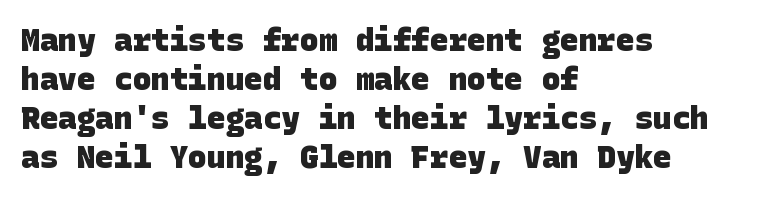
Q: Is the text bold? A: Yes.
Q: Is the typeface a serif or a sans-serif typeface? A: Sans-serif.
Q: Is the text underlined? A: No.
Q: How is the paragraph aligned? A: Left-aligned.
Q: Is the spacing between letters normal or unusually wide? A: Normal.
Q: Is the spacing between lines tight, normal or loose? A: Normal.
Q: Width (condensed, normal, or wide)? A: Normal.
Q: Stroke contrast? A: Low.
Q: x-height? A: Large.
